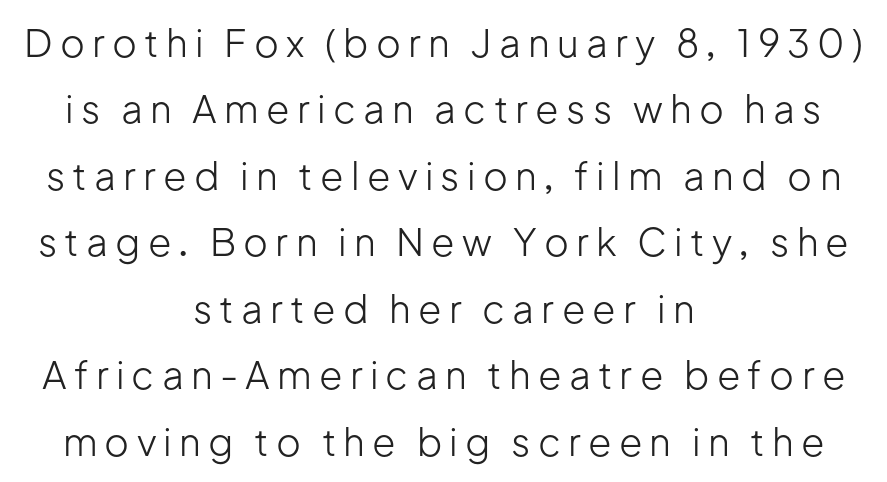
The passage shown is typed in a proportional face where columns would drift. Lines of text with bare space underneath. This is roman type, the default non-slanted kind. The strokes are not fattened; the text isn't bold.
